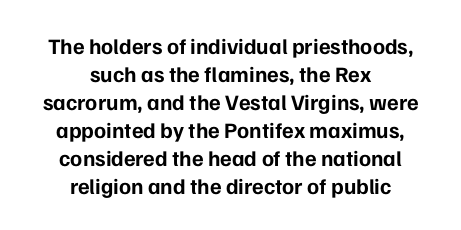
Tall strokes in this sample are plumb rather than angled. Compared with a flush-left layout, this one balances lines on the center instead. Stroke thickness is high; the sample reads as a true bold. In terms of letterspacing, this is plain default setting. One glance says typical: line gaps are just what's usual. The space beneath each line is pristine and unruled.
